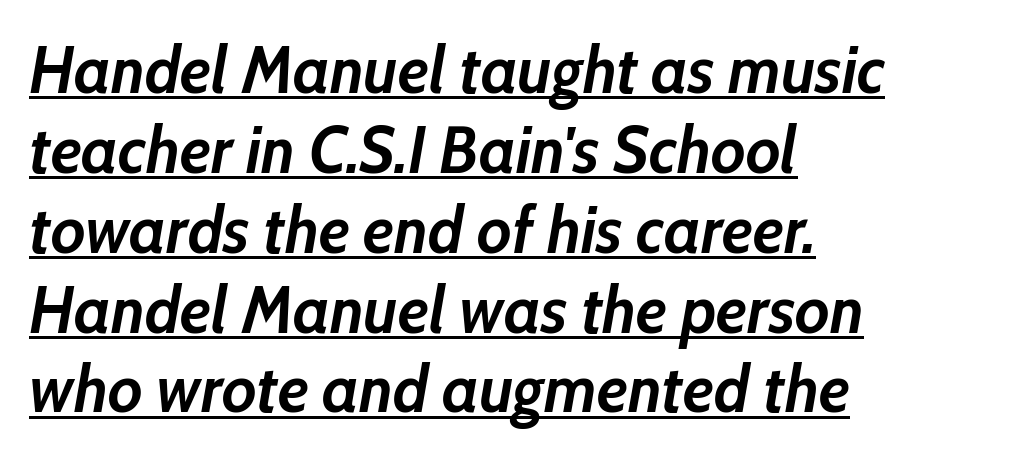
Q: Is the text bold? A: Yes.
Q: Is the text italic (slanted)? A: Yes, it leans right by about 10 degrees.
Q: Is the text underlined? A: Yes.
Q: How is the paragraph aligned? A: Left-aligned.
Q: Is the spacing between letters normal or unusually wide? A: Normal.
Q: Width (condensed, normal, or wide)? A: Normal.
Q: Stroke contrast? A: Low.
Q: x-height? A: Medium.
Q: Monospaced? A: No.
